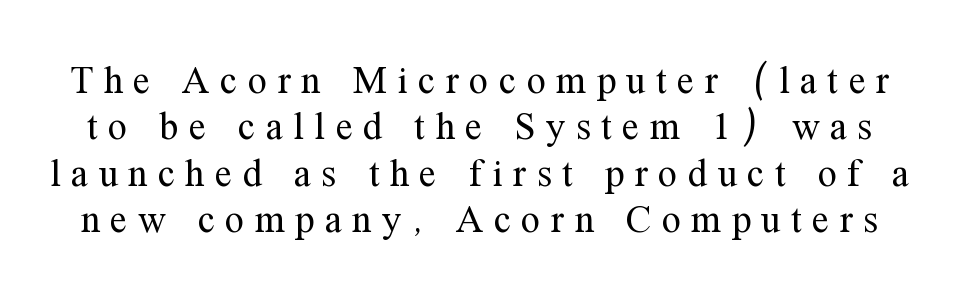
The image shows 38 px regular-weight serif type, upright; set line spacing 1.22x, unusually wide letter spacing (+0.28 em), not underlined; medium stroke contrast and a medium x-height.
